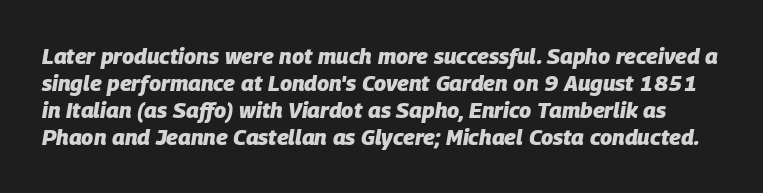
{"italic": "yes", "lean": "right", "slant_degrees": 9, "bold": "yes", "underline": "no", "line_spacing_ratio": 1.23, "letter_spacing": "normal", "letter_spacing_em": 0.0, "glyph_px": 22}
